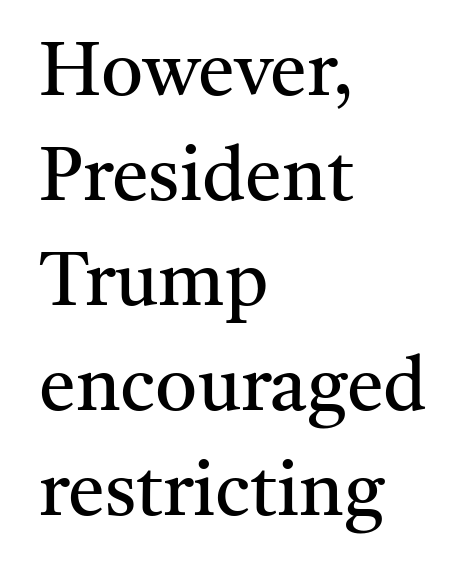
{"serif": "yes", "italic": "no", "bold": "no", "weight": "regular", "width": "normal", "stroke_contrast": "medium", "x_height": "medium", "monospaced": "no", "underline": "no", "align": "left", "line_spacing": "normal", "line_spacing_ratio": 1.42, "letter_spacing": "normal", "letter_spacing_em": 0.0, "glyph_px": 74}
